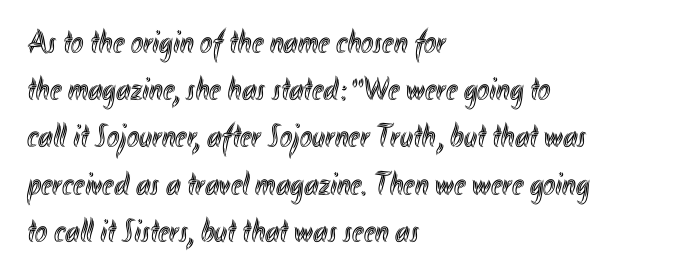
The image shows 33 px condensed type; set left-aligned, normal line spacing (1.43x), normal letter spacing, not underlined; a small x-height.
